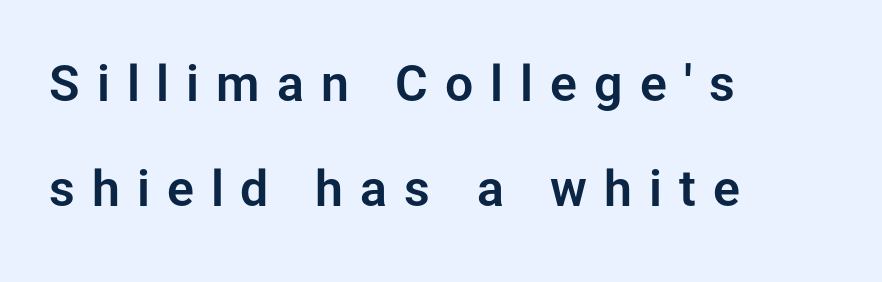
Q: Is the text italic (slanted)? A: No, it is upright.
Q: Is the typeface a serif or a sans-serif typeface? A: Sans-serif.
Q: Is the text underlined? A: No.
Q: How is the paragraph aligned? A: Left-aligned.
Q: Is the spacing between letters normal or unusually wide? A: Unusually wide.
Q: Is the spacing between lines tight, normal or loose? A: Loose.
Q: Width (condensed, normal, or wide)? A: Normal.
Q: Stroke contrast? A: Low.
Q: x-height? A: Medium.
Q: Monospaced? A: No.
